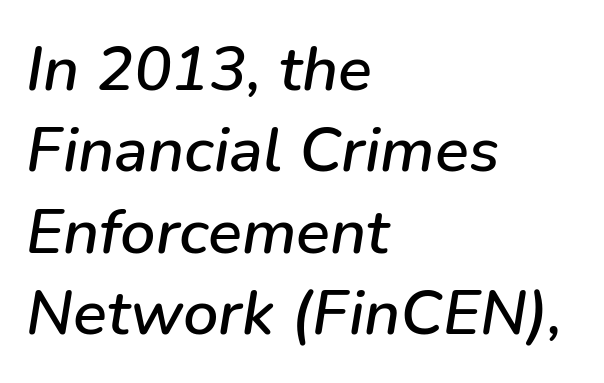
Words appear dense and cohesive because spacing is normal. Every row of glyphs begins at an identical x-position on the left. The face used here is proportionally spaced, like ordinary book or web type. Leading: standard. The specimen reads as italic at a glance.
